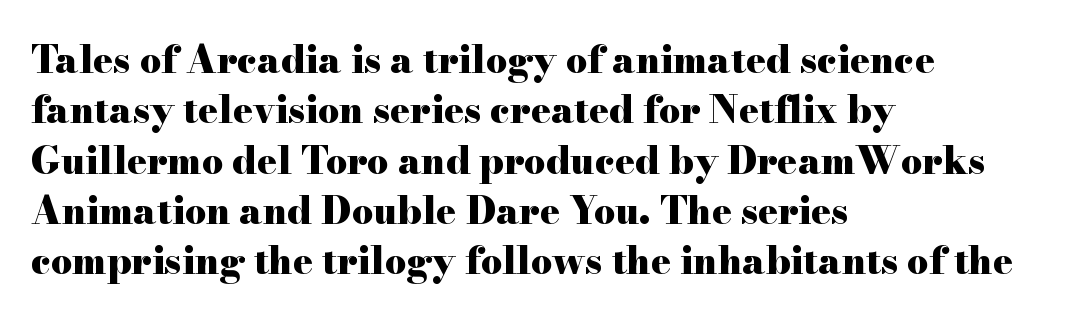
{"serif": "yes", "italic": "no", "bold": "yes", "weight": "heavy", "width": "wide", "stroke_contrast": "high", "x_height": "small", "monospaced": "no", "underline": "no", "align": "left", "line_spacing": "normal", "line_spacing_ratio": 1.36, "letter_spacing": "normal", "letter_spacing_em": 0.0, "glyph_px": 37}
